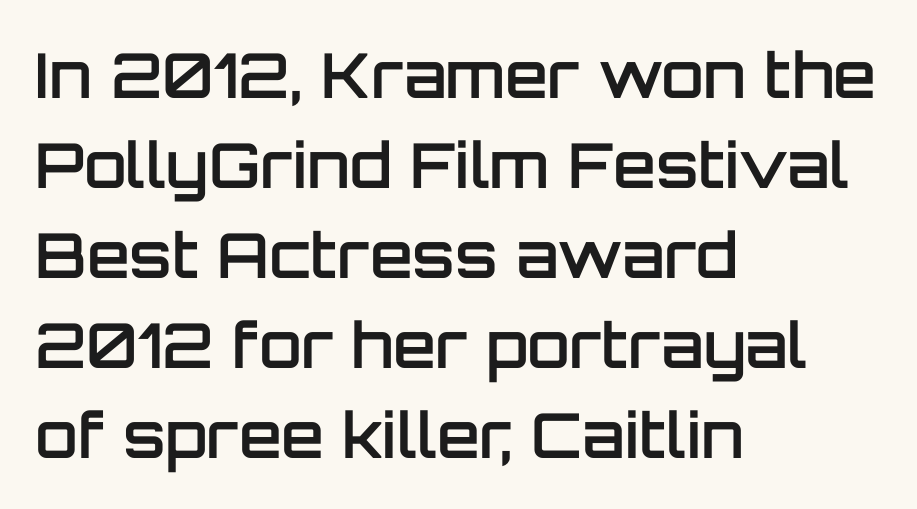
{"serif": "no", "italic": "no", "bold": "semi", "weight": "semibold", "width": "normal", "stroke_contrast": "low", "x_height": "large", "monospaced": "no", "underline": "no", "align": "left", "line_spacing": "normal", "line_spacing_ratio": 1.45, "letter_spacing": "normal", "letter_spacing_em": 0.0, "glyph_px": 62}
